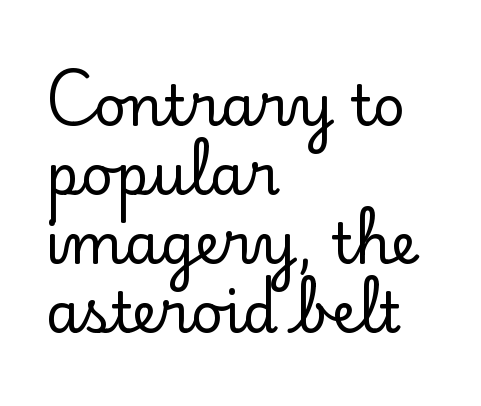
{"serif": "yes", "italic": "no", "width": "normal", "stroke_contrast": "low", "x_height": "small", "monospaced": "no", "underline": "no", "align": "left", "line_spacing_ratio": 1.23, "letter_spacing": "normal", "letter_spacing_em": 0.0, "glyph_px": 56}
